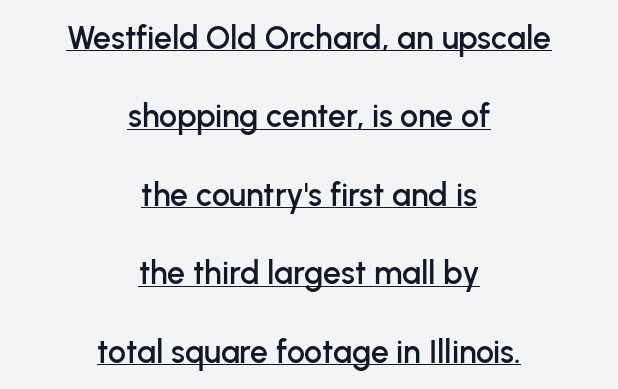
The passage shown is typed in a proportional face where columns would drift. Interline gaps are noticeably wide in this sample. The passage shown is underscored from start to finish. Check where the strokes stop: nothing finishes them off — pure sans. The rag falls on both sides of this text block equally.
